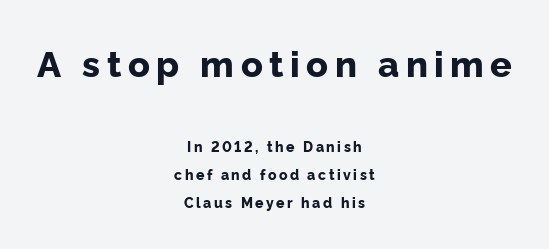
Q: Is the text bold? A: Yes.
Q: Is the text italic (slanted)? A: No, it is upright.
Q: Is the typeface a serif or a sans-serif typeface? A: Sans-serif.
Q: Is the text underlined? A: No.
Q: How is the paragraph aligned? A: Centered.
Q: Is the spacing between lines tight, normal or loose? A: Loose.
Q: Which block of text is set in a larger size, the first (top) or the second (bottom)? A: The first (top) one.
Q: Width (condensed, normal, or wide)? A: Normal.
Q: Stroke contrast? A: Low.
Q: x-height? A: Medium.
Q: Monospaced? A: No.
